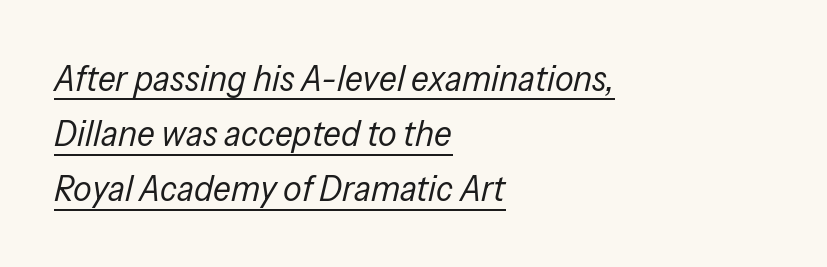
The text block is weighted toward the left margin, trailing off unevenly rightward. Is this a fixed-width face? No — the glyphs have proportional, varying widths. Stems and bowls with no extra thickness — not bold. How would I describe the line gaps? Plain and ordinary. Does the lettering tilt? It does — this is italic. In designer terms, the underline attribute is active on this setting.
